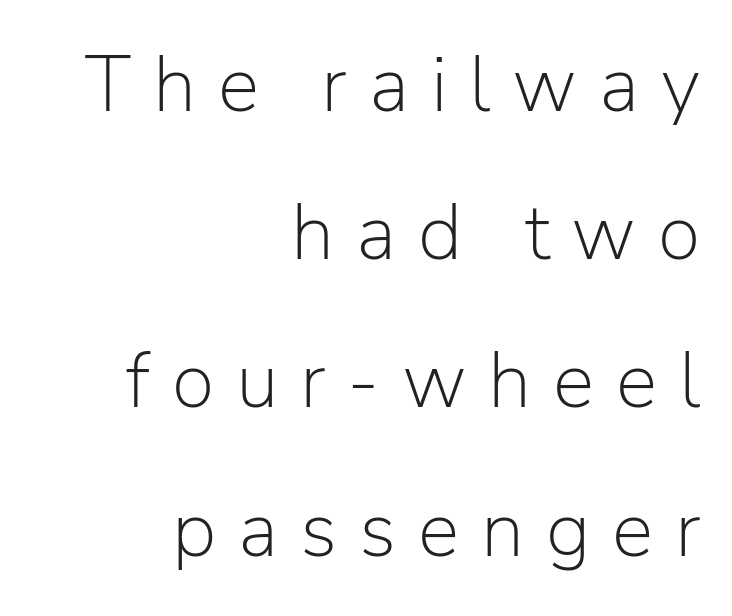
Inter-character spacing is expanded well beyond the font's built-in metrics. In terms of leading, this rendering errs on the spacious side. Varying glyph widths throughout — classic text-font behaviour. Weight class: somewhere from thin through regular. Classification — sans serif. Quick note: underline off.
